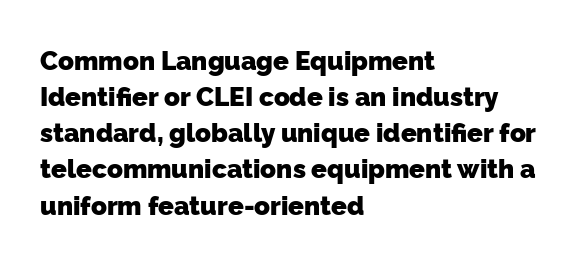
{"bold": "yes", "underline": "no", "align": "left", "line_spacing": "normal", "line_spacing_ratio": 1.39, "letter_spacing": "normal", "letter_spacing_em": 0.0, "glyph_px": 26}
